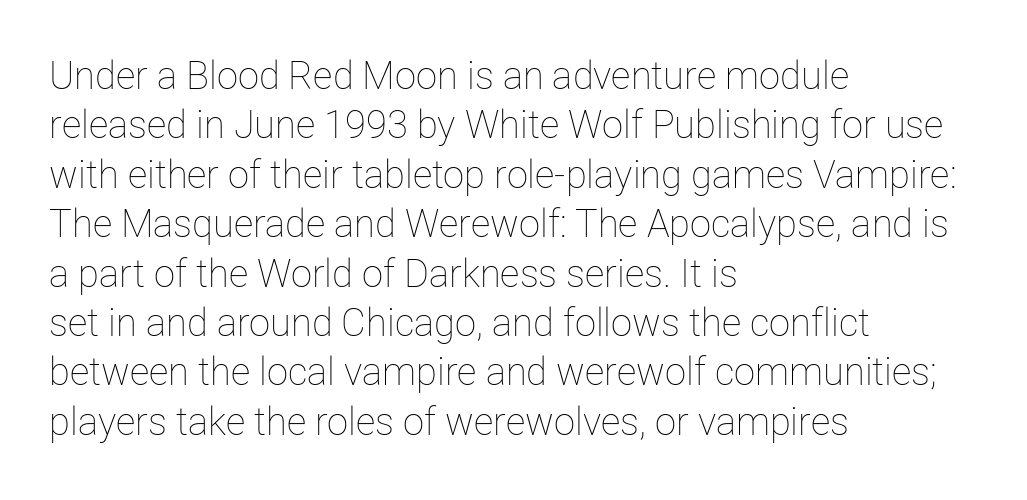
Casual observation: everything's shoved over to the left. Each new line begins a customary step beneath the previous one. The face used here is proportionally spaced, like ordinary book or web type. There is no visible air inserted between adjacent glyphs. The font is comparable to plain body text, perhaps lighter. The zone under the glyphs is completely vacant.
